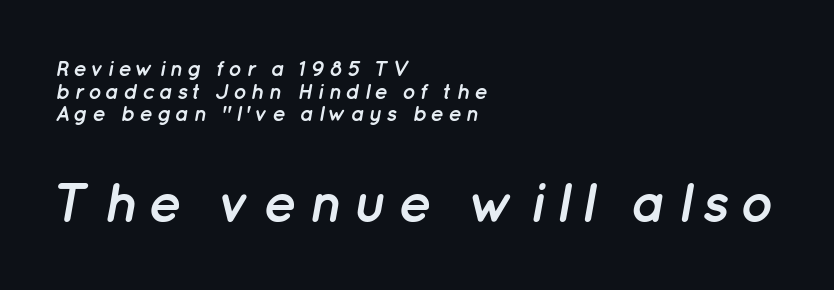
The image shows 56 px semibold type, italic (leaning right); set left-aligned, tight line spacing (1.03x), not underlined; the second (bottom) block is 2.55x larger; low stroke contrast and a medium x-height.
